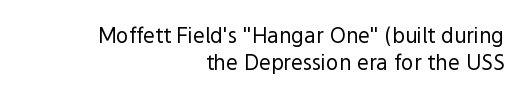
{"italic": "no", "bold": "no", "underline": "no", "align": "right", "line_spacing": "normal", "line_spacing_ratio": 1.3, "letter_spacing": "normal", "letter_spacing_em": 0.0, "glyph_px": 21}
